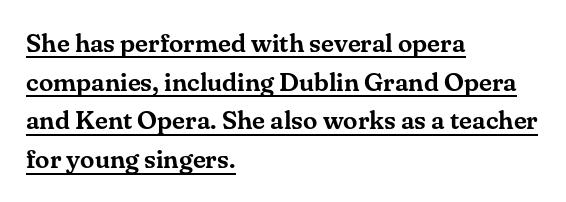
This sample carries an underscore along the baseline area. The passage shown stacks its lines at a standard gap. Here the glyphs are tracked normally, forming tight word shapes. The lines in this sample share a left origin and differ only in where they stop. The letters stand upright; this is a roman face.
